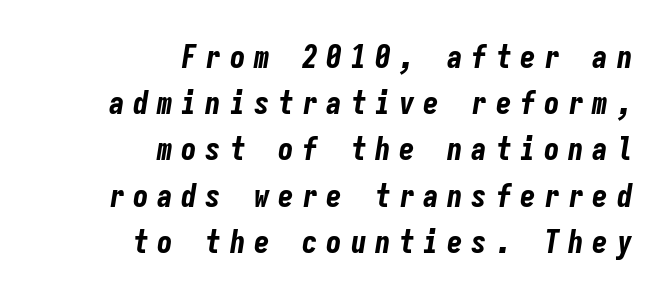
Q: Is the text bold? A: Yes.
Q: Is the text italic (slanted)? A: Yes, it leans right by about 9 degrees.
Q: Is the text underlined? A: No.
Q: How is the paragraph aligned? A: Right-aligned.
Q: Is the spacing between letters normal or unusually wide? A: Unusually wide.
Q: Is the spacing between lines tight, normal or loose? A: Normal.
Q: Width (condensed, normal, or wide)? A: Condensed.
Q: Stroke contrast? A: Low.
Q: x-height? A: Medium.
Q: Monospaced? A: Yes.
